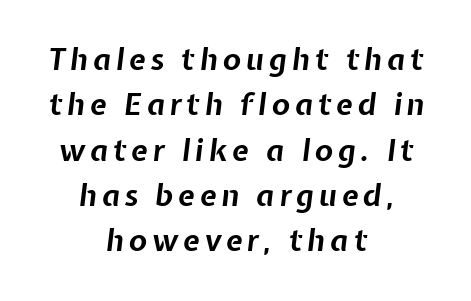
{"italic": "yes", "lean": "right", "slant_degrees": 7, "bold": "yes", "weight": "bold", "width": "normal", "stroke_contrast": "low", "x_height": "medium", "monospaced": "no", "underline": "no", "align": "center", "line_spacing": "normal", "line_spacing_ratio": 1.51, "glyph_px": 30}
